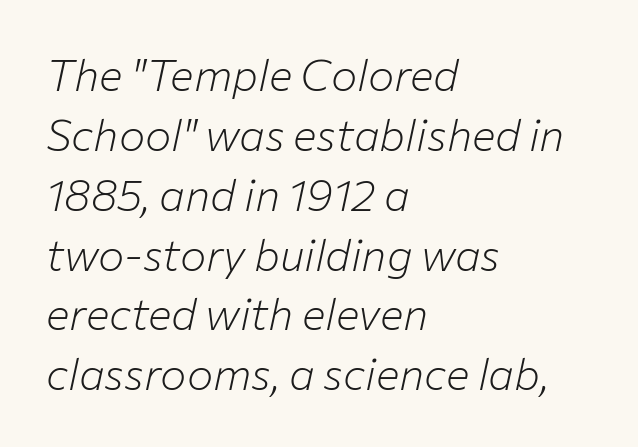
{"italic": "yes", "lean": "right", "slant_degrees": 12, "bold": "no", "weight": "light", "width": "normal", "stroke_contrast": "low", "x_height": "medium", "monospaced": "no", "underline": "no", "align": "left", "line_spacing": "normal", "line_spacing_ratio": 1.36, "letter_spacing": "normal", "letter_spacing_em": 0.0, "glyph_px": 44}
